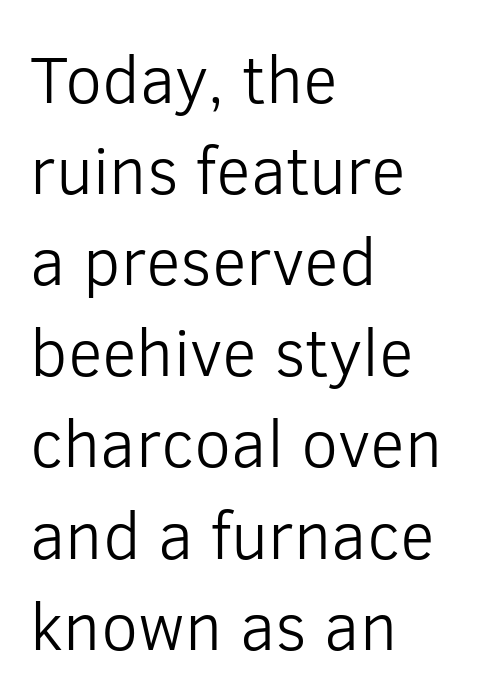
Serifs: no, the terminals of the letterforms are clean. Character widths vary here, with narrow letters taking less room than wide ones. The strokes are not fattened; the text isn't bold. The line texture is even and compact thanks to regular tracking. Horizontally, the lines are justified to the leading edge only.
